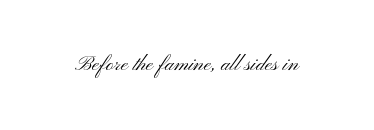
{"bold": "no", "underline": "no", "letter_spacing": "normal", "letter_spacing_em": 0.0, "glyph_px": 21}
